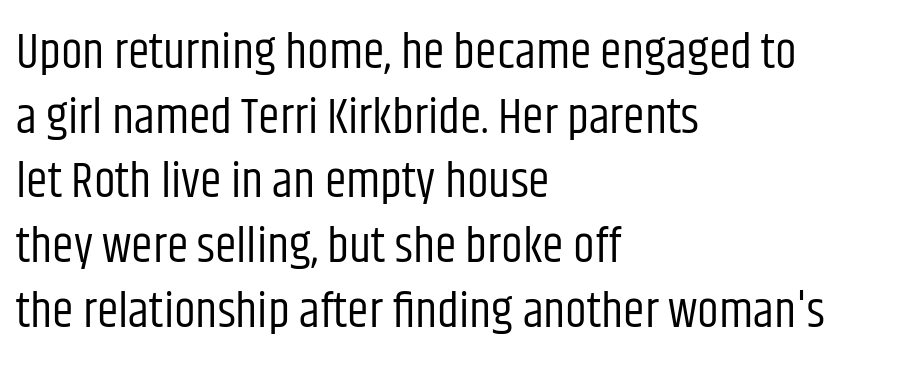
The image shows 49 px regular-weight, condensed sans-serif type, upright; set left-aligned, normal line spacing (1.32x), normal letter spacing, not underlined; low stroke contrast and a large x-height.
